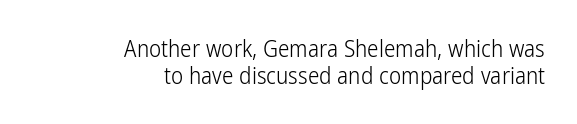
Q: Is the text bold? A: No.
Q: Is the text italic (slanted)? A: No, it is upright.
Q: Is the text underlined? A: No.
Q: How is the paragraph aligned? A: Right-aligned.
Q: Is the spacing between letters normal or unusually wide? A: Normal.
